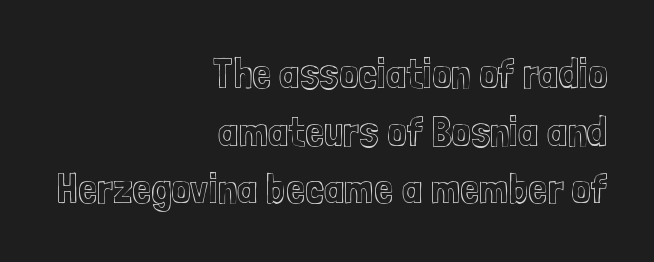
Evenly set lines give the paragraph a standard silhouette. The typesetter chose a ragged-left arrangement here. Between one letter and the next there's only the usual sliver of space. Is this a fixed-width face? No — the glyphs have proportional, varying widths. Notice how the stems are strictly vertical — no italics here. Quick note: underline off.
